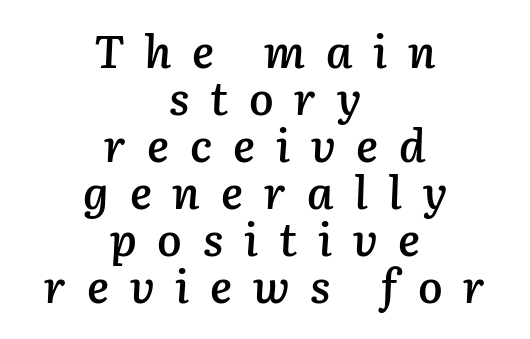
The image shows 46 px semibold type, italic (leaning right); set centered, tight line spacing (1.02x), unusually wide letter spacing (+0.45 em), not underlined; low stroke contrast and a medium x-height.
